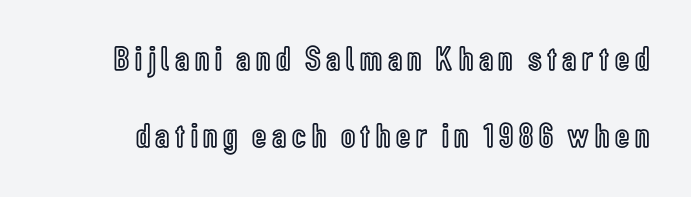
{"italic": "no", "width": "condensed", "x_height": "medium", "monospaced": "no", "underline": "no", "line_spacing": "loose", "line_spacing_ratio": 2.21, "glyph_px": 35}
